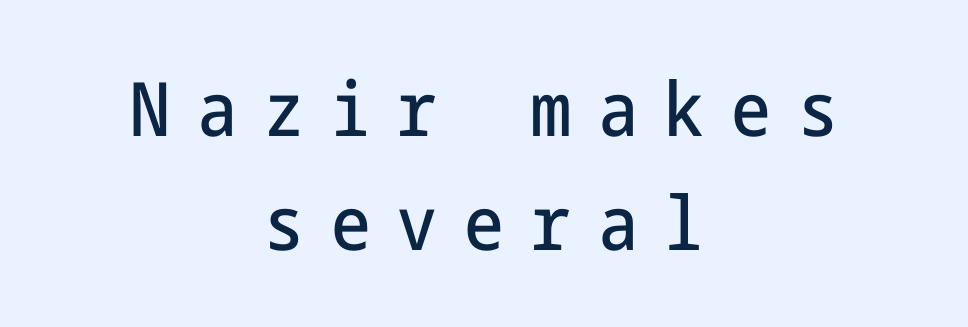
No word sits above an underline. The rows are spaced the way most documents space them. A centered setting, common on invitations and titles, is used for this passage. The characters display no serif detailing; their extremities are plain. Between one letter and the next there's a generous, obvious gap.
